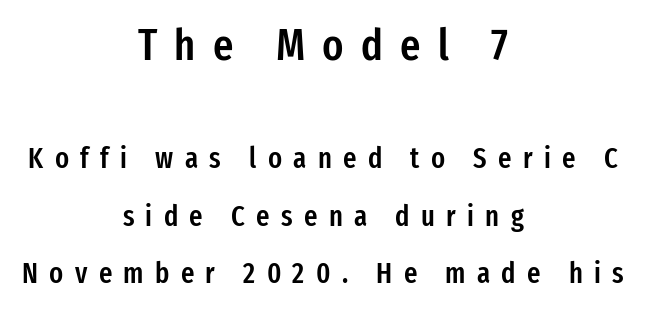
The image shows 44 px semibold, condensed sans-serif type, upright; set centered, loose line spacing (1.98x), unusually wide letter spacing (+0.39 em), not underlined; the first (top) block is 1.52x larger; low stroke contrast and a medium x-height.
